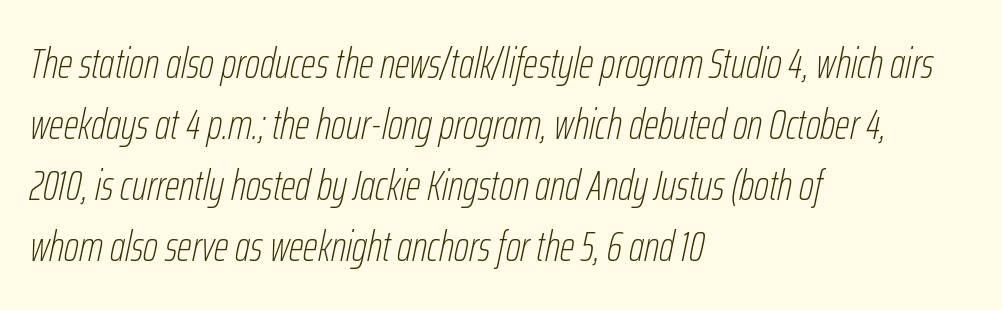
{"italic": "yes", "lean": "right", "slant_degrees": 12, "bold": "no", "weight": "thin", "width": "condensed", "stroke_contrast": "low", "x_height": "medium", "monospaced": "no", "underline": "no", "align": "left", "line_spacing": "normal", "line_spacing_ratio": 1.45, "letter_spacing": "normal", "letter_spacing_em": 0.0, "glyph_px": 42}
